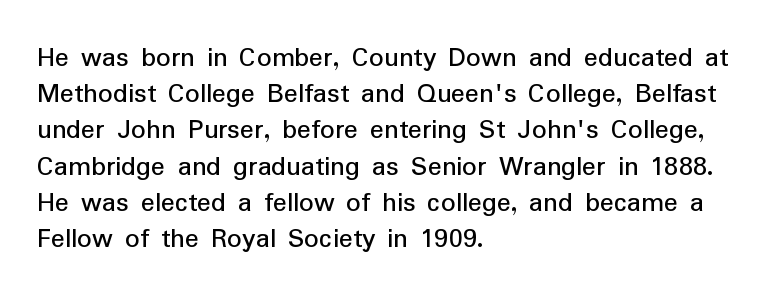
The image shows 29 px sans-serif type, upright; set left-aligned, normal line spacing (1.25x), normal letter spacing, not underlined; low stroke contrast and a medium x-height.
